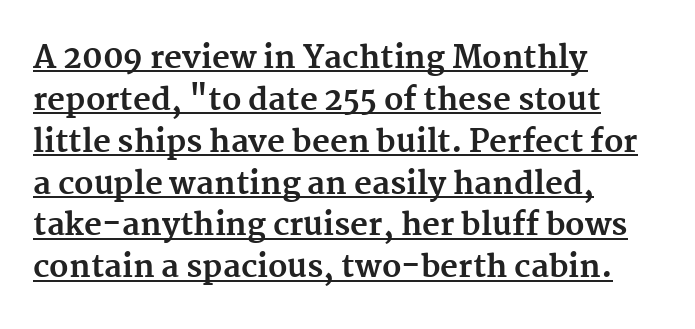
The image shows 31 px bold serif type, upright; set left-aligned, normal line spacing (1.35x), normal letter spacing, underlined; medium stroke contrast and a medium x-height.
